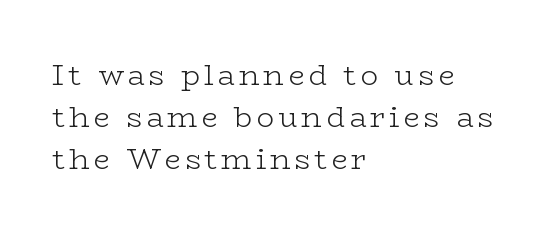
{"serif": "yes", "italic": "no", "bold": "no", "weight": "light", "width": "wide", "stroke_contrast": "low", "x_height": "medium", "monospaced": "no", "underline": "no", "align": "left", "line_spacing": "normal", "line_spacing_ratio": 1.44, "glyph_px": 29}
